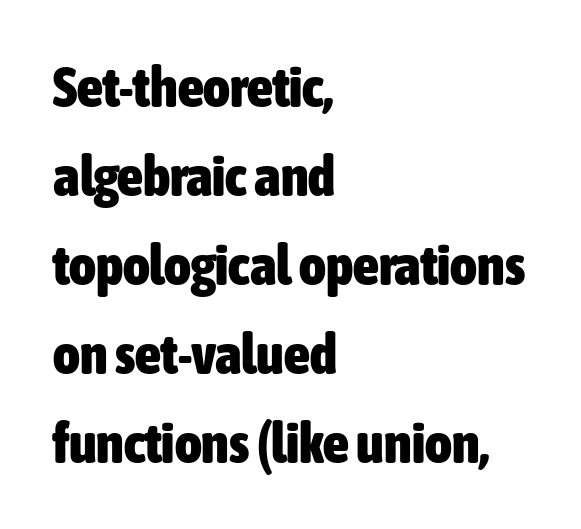
{"serif": "no", "italic": "no", "bold": "yes", "weight": "heavy", "width": "condensed", "stroke_contrast": "low", "x_height": "medium", "monospaced": "no", "underline": "no", "align": "left", "line_spacing": "normal", "line_spacing_ratio": 1.56, "letter_spacing": "normal", "letter_spacing_em": 0.0, "glyph_px": 57}
